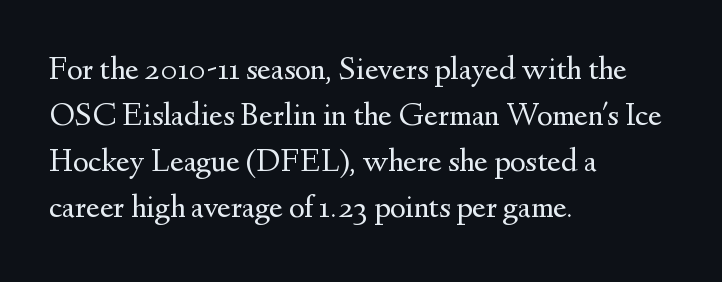
{"serif": "yes", "italic": "no", "bold": "no", "weight": "regular", "width": "normal", "stroke_contrast": "medium", "x_height": "small", "monospaced": "no", "underline": "no", "align": "left", "line_spacing": "normal", "line_spacing_ratio": 1.39, "letter_spacing": "normal", "letter_spacing_em": 0.0, "glyph_px": 33}
